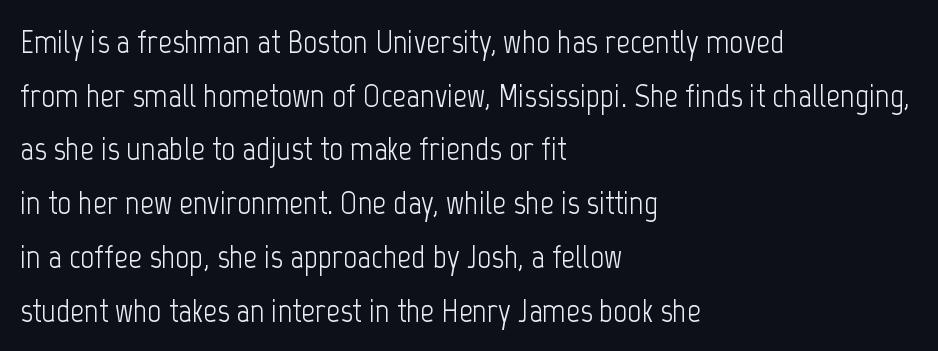
Quick note: not italic, upright. Varying glyph widths throughout — classic text-font behaviour. Letterform terminals end flat and unadorned throughout the passage. Underlining? Definitely not there. The paragraph has a hard left edge and a soft right edge. The passage shown is not bold in any degree.
